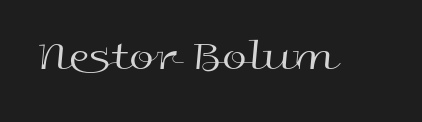
The face used here is proportionally spaced, like ordinary book or web type. What stands out about the letter spacing? Nothing — it is the standard amount. Glance below the letters and you will spot only blank space. Is there any slant? The stems are plumb.
